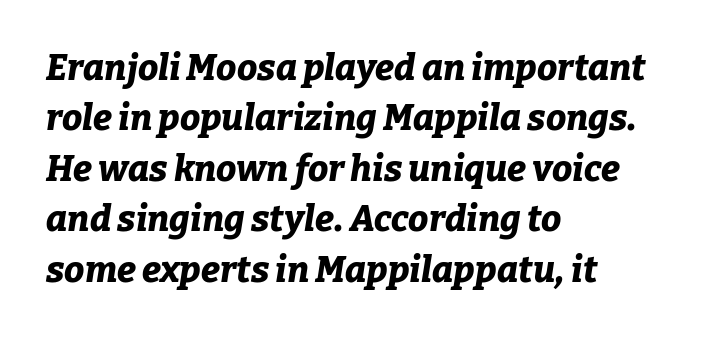
The image shows 36 px bold type, italic (leaning right); set left-aligned, normal line spacing (1.4x), normal letter spacing, not underlined; low stroke contrast and a medium x-height.
